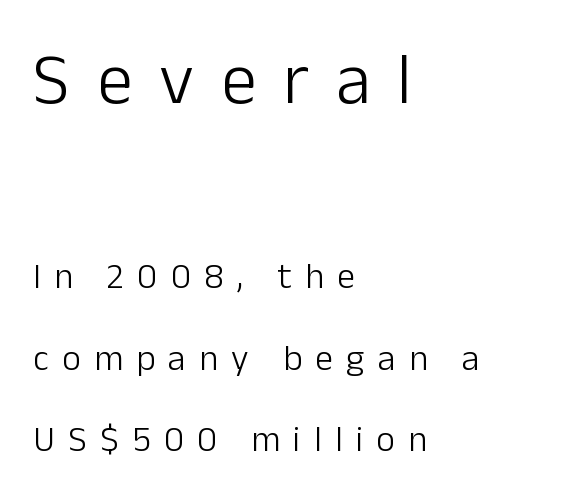
Is the stroke heavy? The answer is a plain regular-or-lighter. The glyphs in this specimen are sans serif. The rendering shrinks the type as you move from the upper chunk to the lower. Rendered with straight, roman letterforms.
